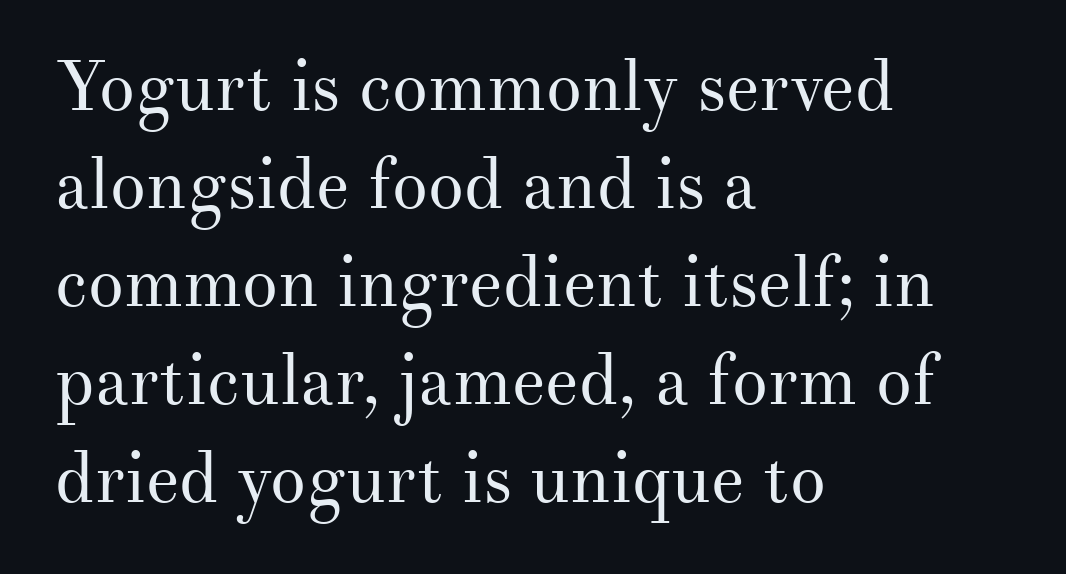
Q: Is the text bold? A: No.
Q: Is the text italic (slanted)? A: No, it is upright.
Q: Is the typeface a serif or a sans-serif typeface? A: Serif.
Q: Is the text underlined? A: No.
Q: How is the paragraph aligned? A: Left-aligned.
Q: Is the spacing between letters normal or unusually wide? A: Normal.
Q: Is the spacing between lines tight, normal or loose? A: Normal.
Q: Width (condensed, normal, or wide)? A: Normal.
Q: Stroke contrast? A: Medium.
Q: x-height? A: Small.
Q: Monospaced? A: No.
